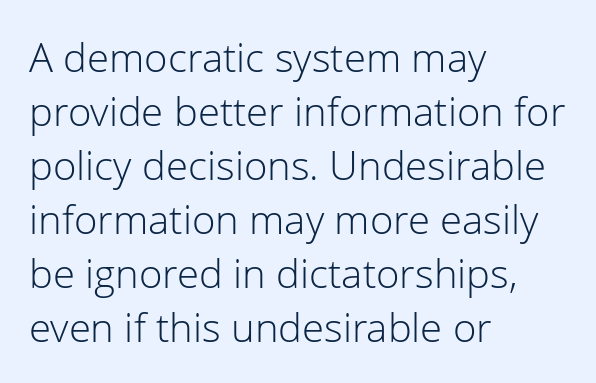
{"serif": "no", "italic": "no", "bold": "no", "weight": "light", "width": "normal", "stroke_contrast": "low", "x_height": "medium", "monospaced": "no", "underline": "no", "align": "left", "line_spacing": "normal", "line_spacing_ratio": 1.35, "letter_spacing": "normal", "letter_spacing_em": 0.0, "glyph_px": 40}
